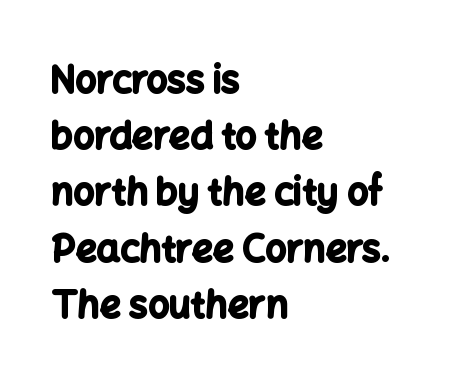
Quick note: interline space is typical. Note: no serifs on the glyphs. The rendering uses natural spacing where letterforms have individual widths. There is no visible air inserted between adjacent glyphs.
